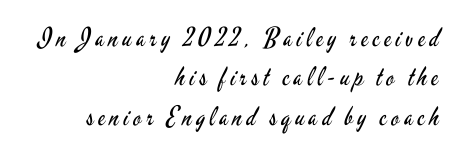
Q: Is the text bold? A: No.
Q: Is the text italic (slanted)? A: Yes.
Q: Is the text underlined? A: No.
Q: How is the paragraph aligned? A: Right-aligned.
Q: Is the spacing between lines tight, normal or loose? A: Normal.
